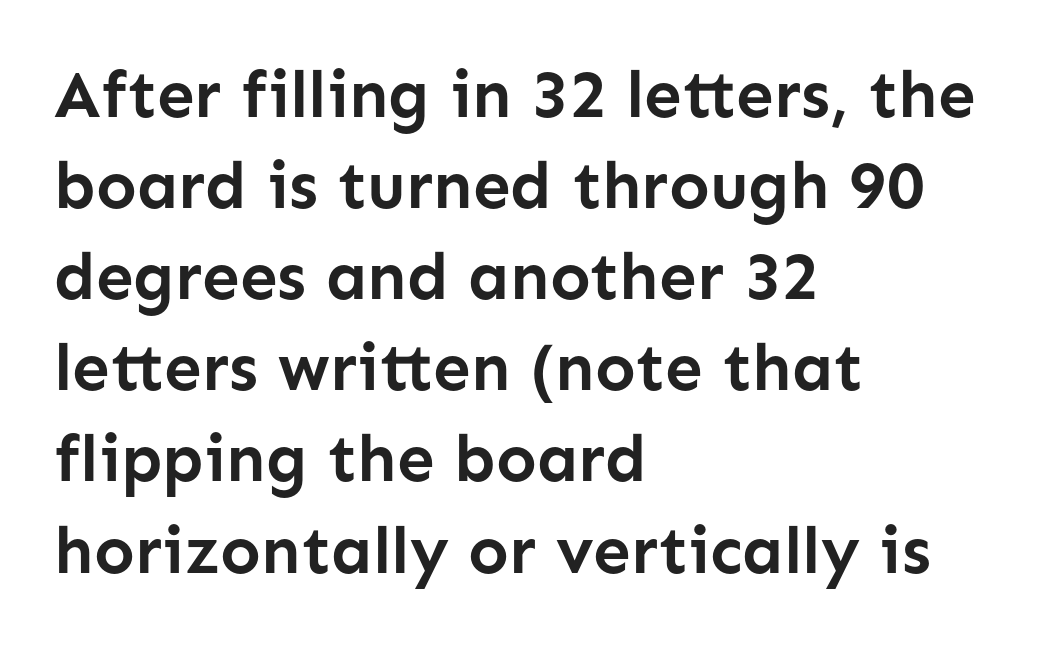
The image shows 67 px semibold sans-serif type, upright; set left-aligned, normal line spacing (1.36x), normal letter spacing, not underlined; low stroke contrast and a medium x-height.
